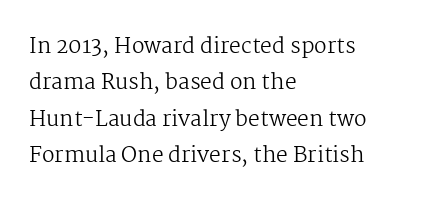
A light-to-regular cut is what we see here. These lines are set flush left with a ragged right edge. A typesetter would mark this as roman, not italic. Words float on clear page, feet unadorned. Words appear dense and cohesive because spacing is normal.
